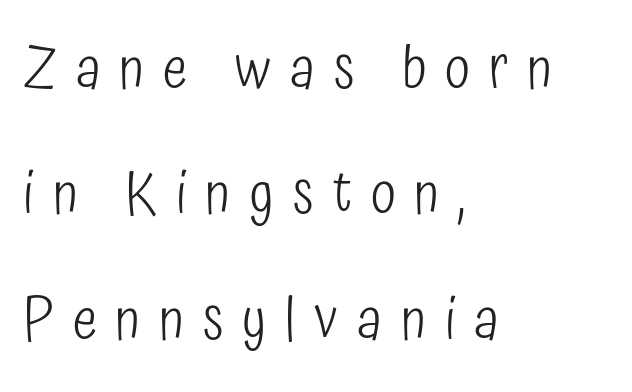
The image shows 58 px light, condensed sans-serif type, upright; set left-aligned, loose line spacing (2.16x), unusually wide letter spacing (+0.32 em), not underlined; low stroke contrast and a medium x-height.
